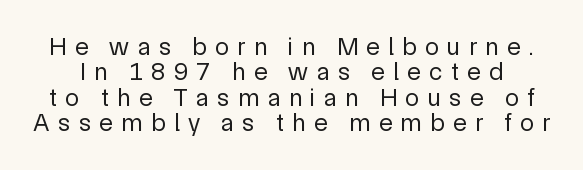
{"italic": "no", "bold": "no", "underline": "no", "line_spacing": "tight", "line_spacing_ratio": 1.02, "letter_spacing": "wide", "letter_spacing_em": 0.34, "glyph_px": 25}
